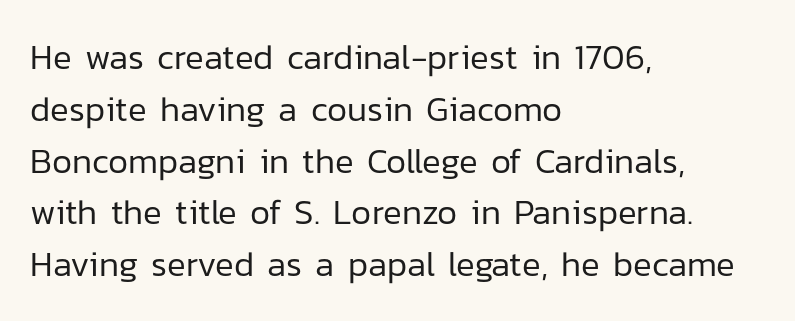
{"serif": "no", "italic": "no", "bold": "no", "weight": "regular", "width": "normal", "stroke_contrast": "low", "x_height": "medium", "monospaced": "no", "underline": "no", "align": "left", "line_spacing": "normal", "line_spacing_ratio": 1.48, "letter_spacing": "normal", "letter_spacing_em": 0.0, "glyph_px": 35}
